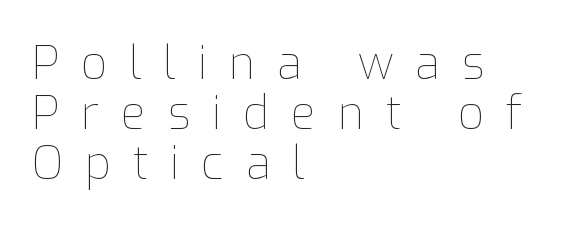
Line starts are locked; line ends wander. Baseline-to-baseline distance is barely more than the letter height. Stems and bowls with no extra thickness — not bold. These lines are rendered in a variable-pitch font. Plain, unruled lines of type. Upright lettering throughout.
